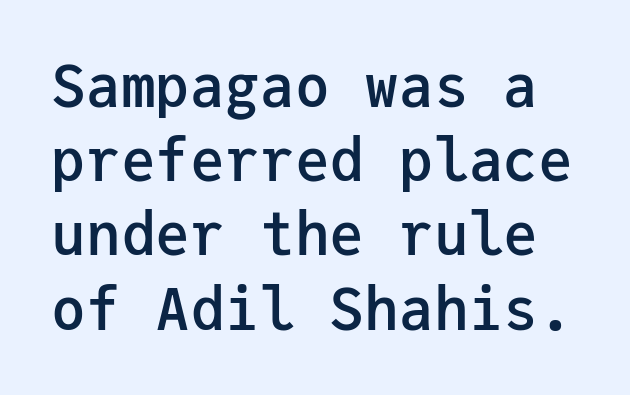
{"serif": "no", "italic": "no", "bold": "semi", "weight": "semibold", "width": "normal", "stroke_contrast": "low", "x_height": "medium", "monospaced": "yes", "underline": "no", "line_spacing": "normal", "line_spacing_ratio": 1.28, "letter_spacing": "normal", "letter_spacing_em": 0.0, "glyph_px": 58}
